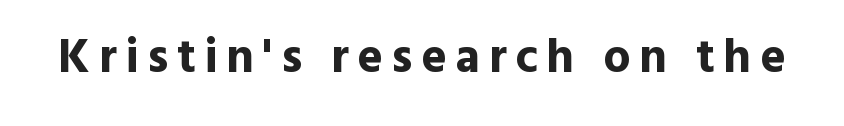
Weight: bold. Note: no serifs on the glyphs. Decoration check: the copy has no underline. These lines were composed using upright roman letters. The rendering uses natural spacing where letterforms have individual widths.
